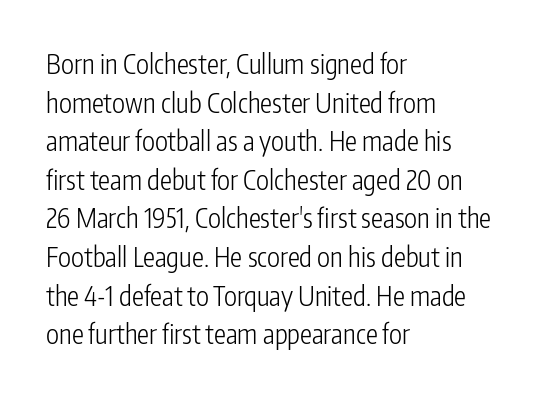
Stroke thickness stays within the range of a standard reading face or lighter. Notice how descenders clear the ascenders below comfortably — that's standard leading. There is no visible air inserted between adjacent glyphs. Casual observation: everything's shoved over to the left. The specimen omits any rule beneath the text block's lines. The letters stand straight up with perfectly vertical stems.
